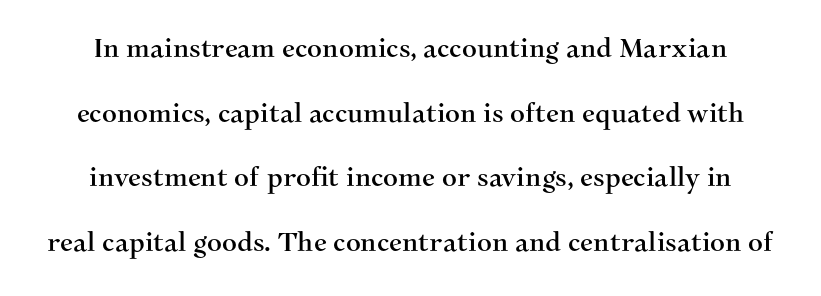
{"italic": "no", "underline": "no", "line_spacing": "loose", "line_spacing_ratio": 2.49, "letter_spacing": "normal", "letter_spacing_em": 0.0, "glyph_px": 26}
